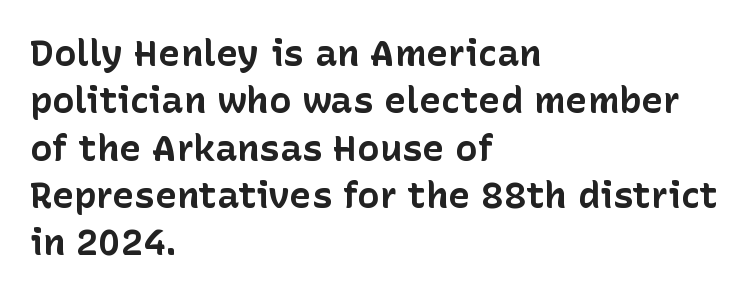
The image shows 37 px bold sans-serif type, upright; set left-aligned, normal line spacing (1.28x), normal letter spacing, not underlined; low stroke contrast and a medium x-height.
